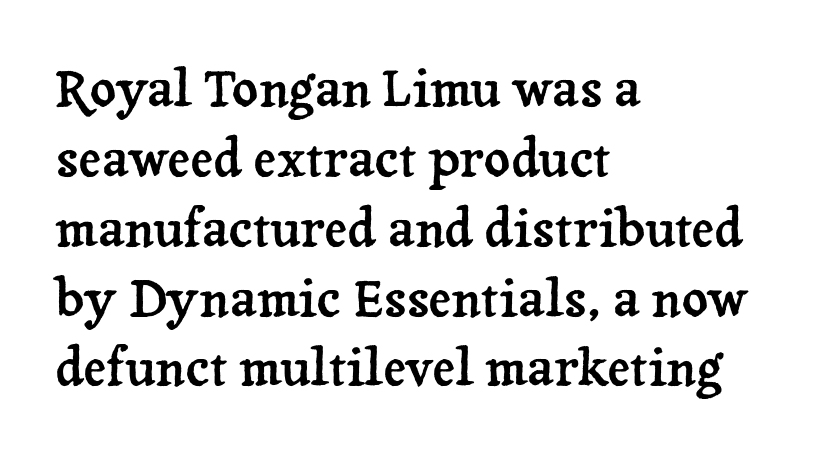
Spacing between characters is what you'd get straight out of the box. Rendered with straight, roman letterforms. The compositor pushed each line to the left boundary. This sample keeps an unexceptional amount of space between lines. The words here are not underlined. Each letter keeps its own natural width here, so spacing adapts to shape.
